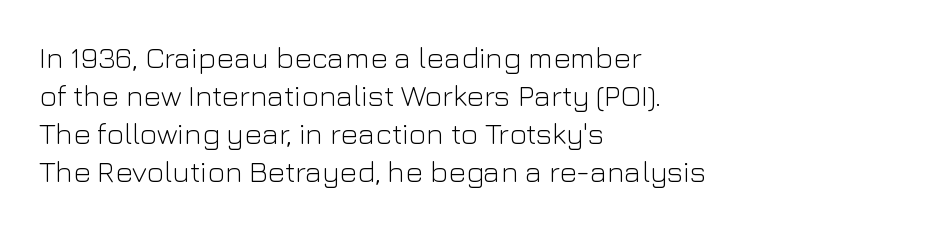
{"serif": "no", "italic": "no", "bold": "no", "weight": "light", "width": "normal", "stroke_contrast": "low", "x_height": "medium", "monospaced": "no", "underline": "no", "align": "left", "line_spacing": "normal", "line_spacing_ratio": 1.27, "letter_spacing": "normal", "letter_spacing_em": 0.0, "glyph_px": 30}
